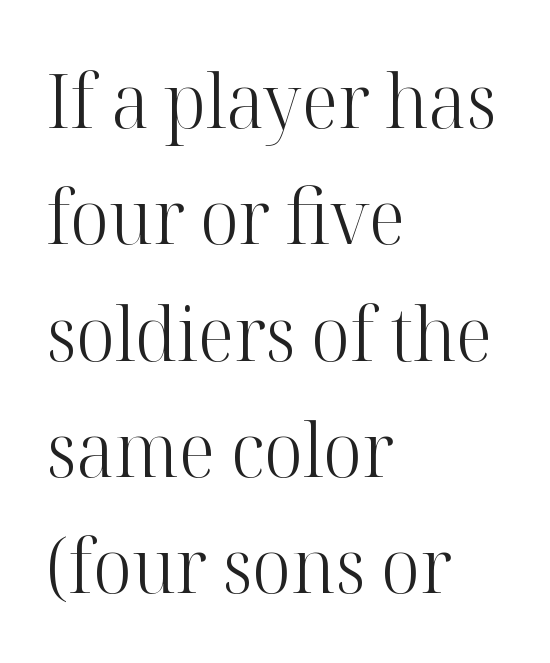
Unmarked baselines from the first word to the last. This rendering leaves character spacing at its baseline value. Stroke terminals: seriffed. Line beginnings align vertically; line endings do not. Does the leading feel generous? No, just average.
